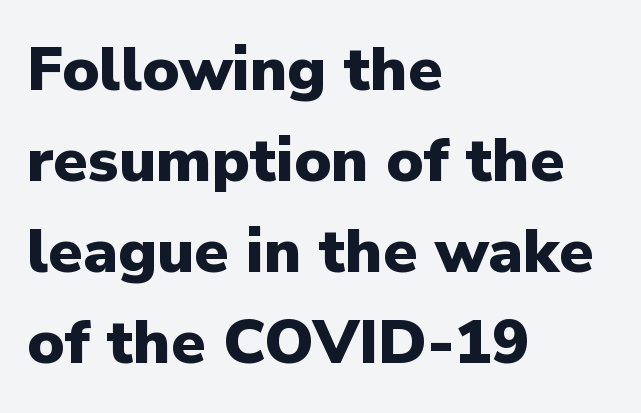
You'd pick this weight for a headline — it's a proper bold. Here the glyphs are tracked normally, forming tight word shapes. The paragraph has a hard left edge and a soft right edge. The typography opts for an upright posture over an oblique one. The rendering shows plain stroke endings on the letterforms — a sans-serif design. Clear beneath every line of the passage.
